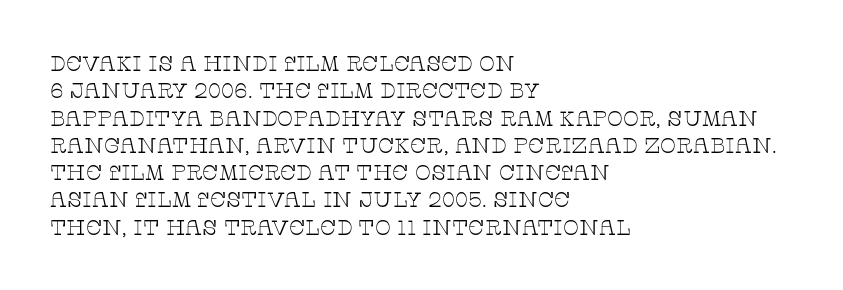
{"italic": "no", "bold": "no", "underline": "no", "align": "left", "line_spacing": "normal", "line_spacing_ratio": 1.3, "letter_spacing": "normal", "letter_spacing_em": 0.0, "glyph_px": 21}
